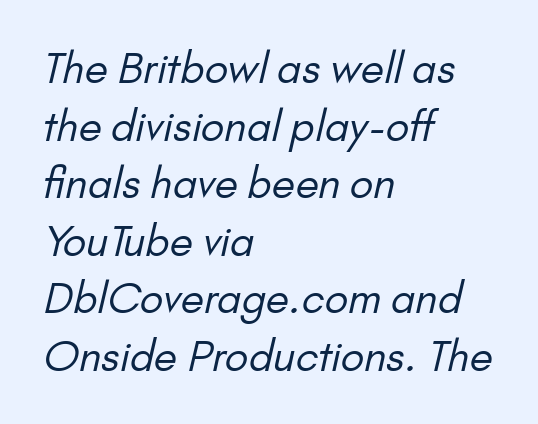
The image shows 42 px regular-weight sans-serif type; set left-aligned, normal line spacing (1.37x), normal letter spacing, not underlined; low stroke contrast and a small x-height.
